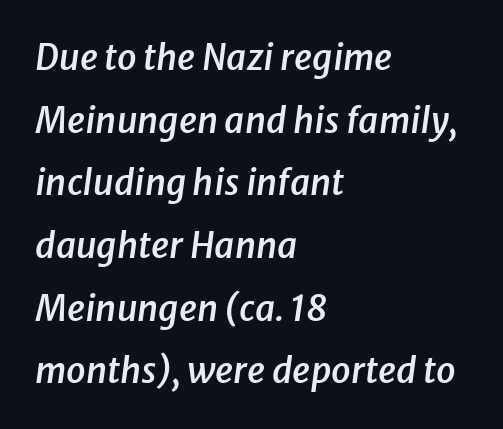
{"italic": "yes", "lean": "right", "slant_degrees": 8, "bold": "semi", "weight": "semibold", "width": "normal", "stroke_contrast": "low", "x_height": "medium", "monospaced": "no", "underline": "no", "align": "left", "line_spacing_ratio": 1.79, "letter_spacing": "normal", "letter_spacing_em": 0.0, "glyph_px": 35}
